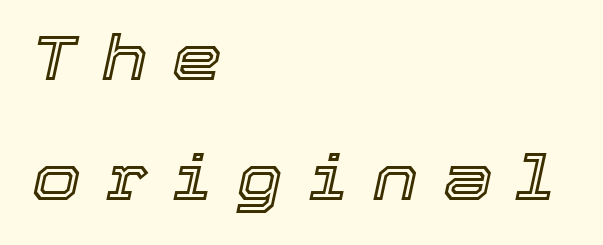
Between one letter and the next there's a generous, obvious gap. A bare baseline throughout the passage. The rendering uses natural spacing where letterforms have individual widths. Visually the block forms a straight wall on the left and a jagged coastline on the right. Italic? Definitely — the glyphs are oblique. Leading: increased.
